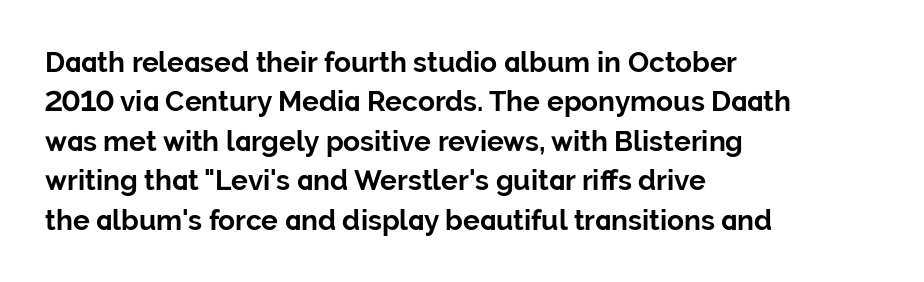
The image shows 28 px bold sans-serif type, upright; set left-aligned, normal line spacing (1.41x), normal letter spacing, not underlined; low stroke contrast and a medium x-height.
